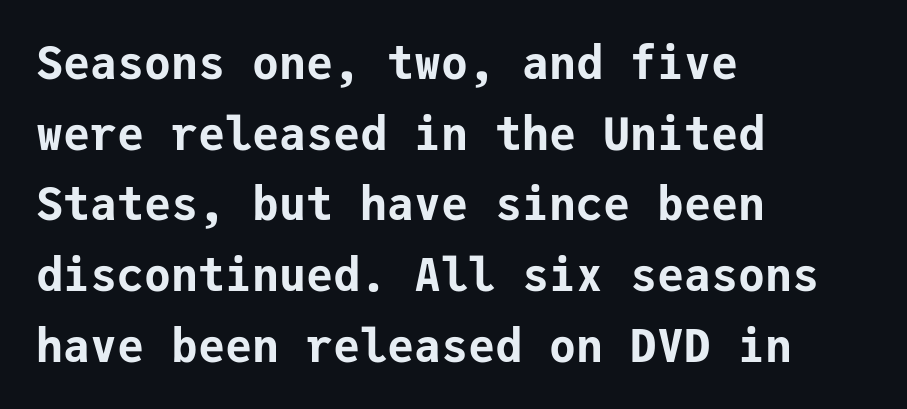
Q: Is the text bold? A: Yes.
Q: Is the text italic (slanted)? A: No, it is upright.
Q: Is the typeface a serif or a sans-serif typeface? A: Sans-serif.
Q: Is the text underlined? A: No.
Q: How is the paragraph aligned? A: Left-aligned.
Q: Is the spacing between letters normal or unusually wide? A: Normal.
Q: Is the spacing between lines tight, normal or loose? A: Normal.
Q: Width (condensed, normal, or wide)? A: Normal.
Q: Stroke contrast? A: Low.
Q: x-height? A: Medium.
Q: Monospaced? A: Yes.
